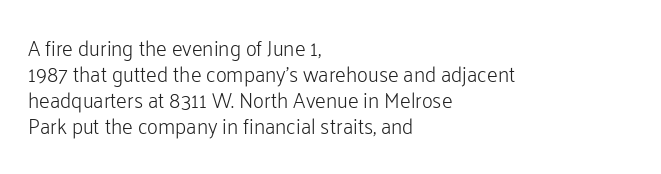
The typography opts for an upright posture over an oblique one. Unmarked baselines from the first word to the last. Students, note that the glyphs here touch the page at normal intervals. Which margin do the lines hug? The left one — the right edge is uneven. The typesetting does not lean heavy: it is not bold.
